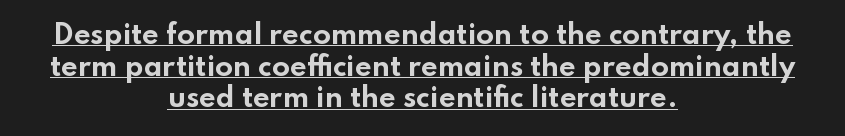
No extra tracking has been applied to these lines. This rendering features underlined lettering. Strong, thick strokes mark this as bold type. Teacher's note: observe the equal gaps on both sides — that is centered alignment. Every stem runs plumb, perpendicular to the baseline.
